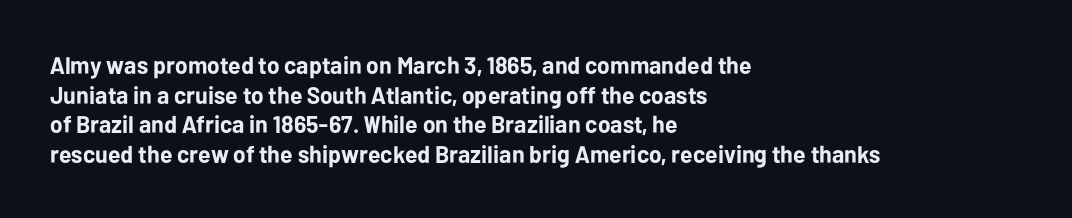
Nobody drew a line under any word here. The lettering stays uniformly vertical, giving the passage a roman look. Each word holds together tightly as a unit, with standard inter-letter gaps. A student would call this left alignment; a typographer would say flush left, rag right. Typographic density is high because the face is bold.
